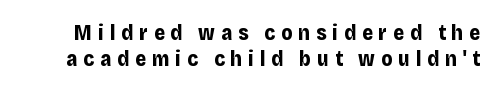
{"italic": "no", "bold": "yes", "underline": "no", "line_spacing_ratio": 1.24, "letter_spacing": "wide", "letter_spacing_em": 0.28, "glyph_px": 21}
